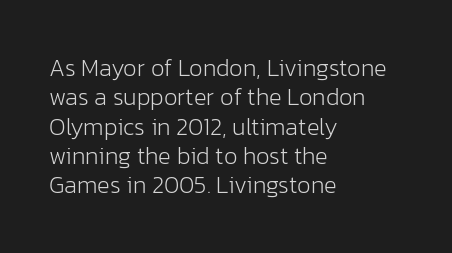
Q: Is the text bold? A: No.
Q: Is the text italic (slanted)? A: No, it is upright.
Q: Is the text underlined? A: No.
Q: How is the paragraph aligned? A: Left-aligned.
Q: Is the spacing between letters normal or unusually wide? A: Normal.
